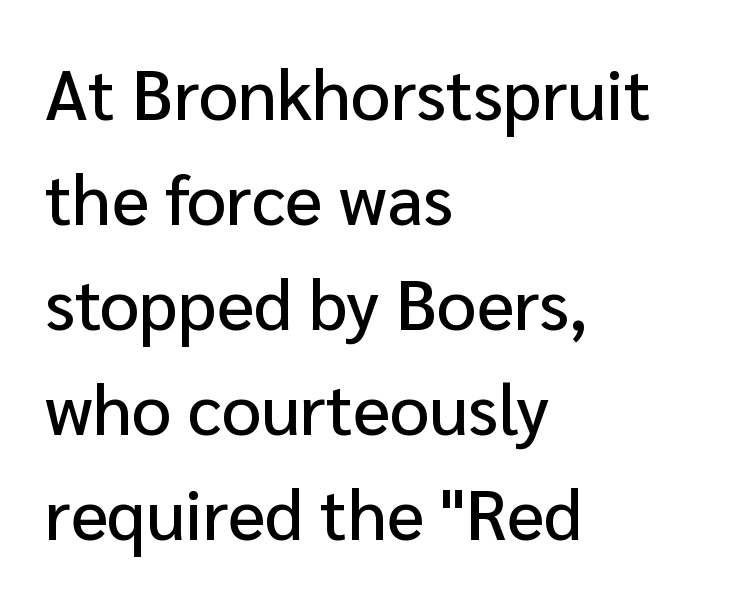
Q: Is the text italic (slanted)? A: No, it is upright.
Q: Is the typeface a serif or a sans-serif typeface? A: Sans-serif.
Q: Is the text underlined? A: No.
Q: How is the paragraph aligned? A: Left-aligned.
Q: Is the spacing between letters normal or unusually wide? A: Normal.
Q: Is the spacing between lines tight, normal or loose? A: Normal.
Q: Width (condensed, normal, or wide)? A: Normal.
Q: Stroke contrast? A: Low.
Q: x-height? A: Medium.
Q: Monospaced? A: No.
